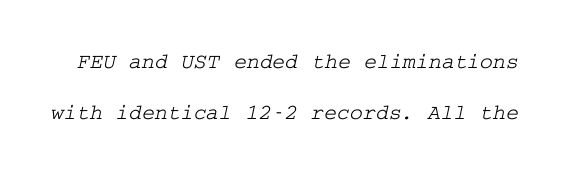
The image shows 22 px text type; set loose line spacing (2.34x), normal letter spacing, not underlined.
